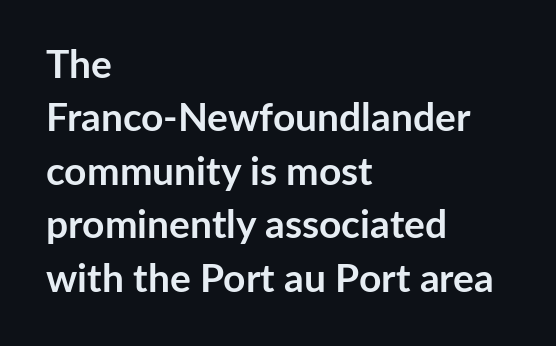
{"serif": "no", "italic": "no", "bold": "yes", "weight": "semibold", "width": "normal", "stroke_contrast": "low", "x_height": "medium", "monospaced": "no", "underline": "no", "align": "left", "line_spacing": "normal", "line_spacing_ratio": 1.37, "letter_spacing": "normal", "letter_spacing_em": 0.0, "glyph_px": 39}
